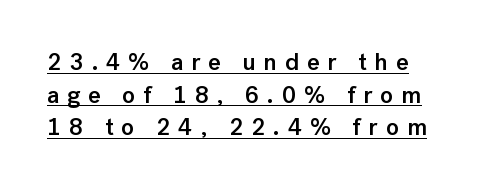
The image shows 24 px text type, upright; set normal line spacing (1.36x), unusually wide letter spacing (+0.33 em), underlined.
